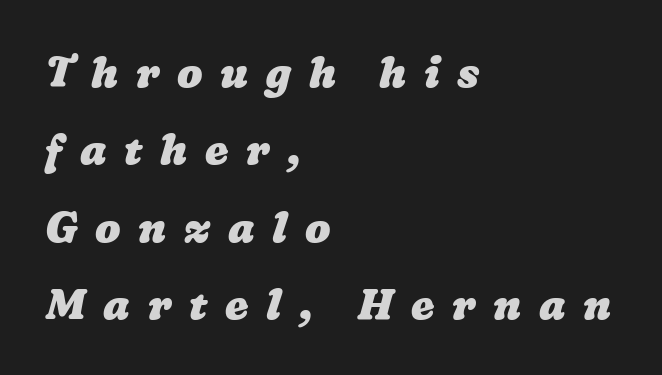
The glyphs have the mass of a bold cut. The letterforms stand isolated, each surrounded by extra space. Only glyphs here, with clear space below each row. Here the designer chose a conventional face with non-uniform glyph widths.
